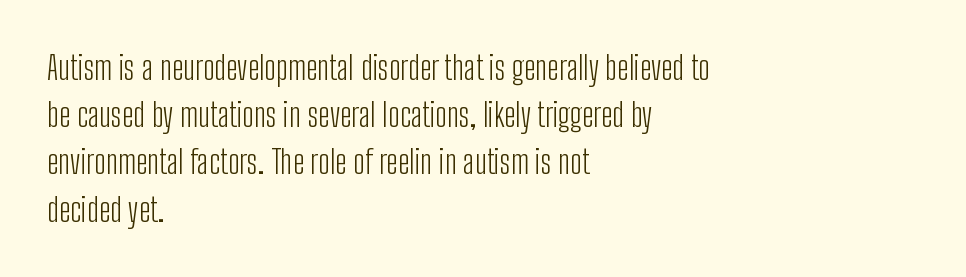
{"serif": "no", "italic": "no", "bold": "no", "weight": "light", "width": "condensed", "stroke_contrast": "low", "x_height": "medium", "monospaced": "no", "underline": "no", "align": "left", "line_spacing": "normal", "line_spacing_ratio": 1.43, "letter_spacing": "normal", "letter_spacing_em": 0.0, "glyph_px": 33}
